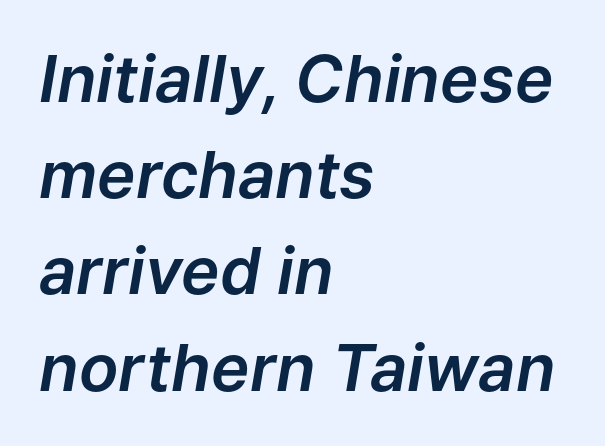
There is no visible air inserted between adjacent glyphs. The rendering applies a slant to the glyphs. Leading matches the norm, producing a regular column. The paragraph has a hard left edge and a soft right edge.
